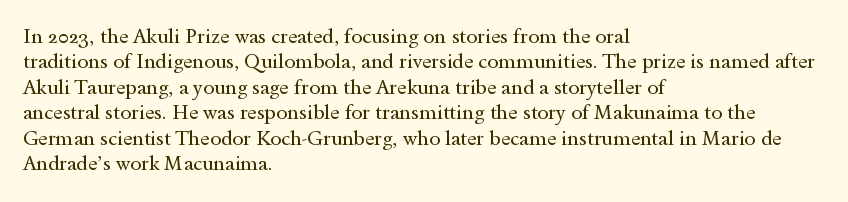
The rows are spaced the way most documents space them. Weight: in the light-to-regular range. Each word holds together tightly as a unit, with standard inter-letter gaps. Nobody drew a line under any word here.
